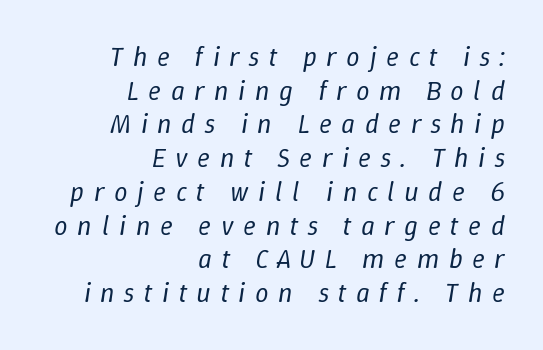
{"italic": "yes", "lean": "right", "slant_degrees": 9, "bold": "no", "underline": "no", "align": "right", "line_spacing": "normal", "line_spacing_ratio": 1.25, "letter_spacing": "wide", "letter_spacing_em": 0.35, "glyph_px": 27}
